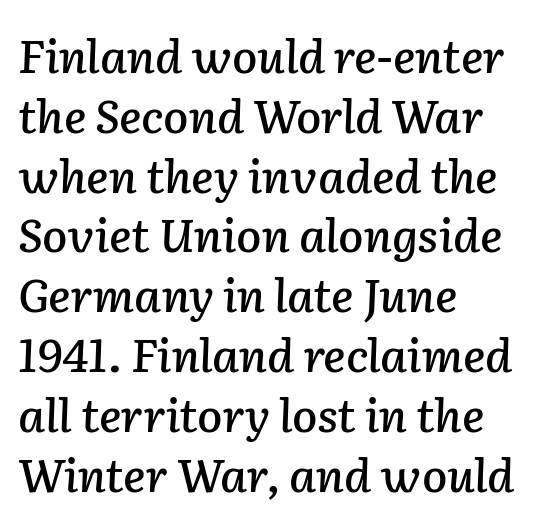
The image shows 46 px text type, italic (leaning right); set left-aligned, normal line spacing (1.3x), normal letter spacing, not underlined; low stroke contrast and a medium x-height.
